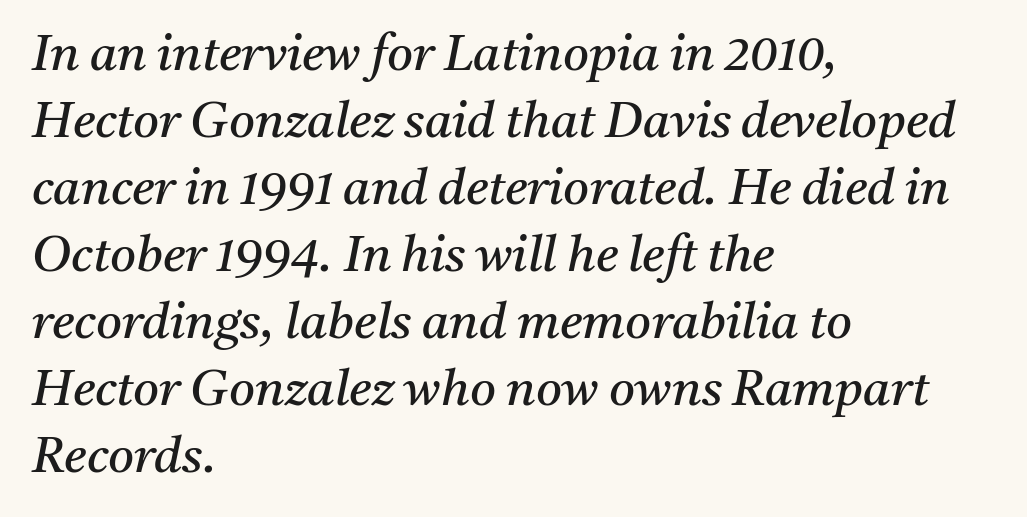
Proportional: the letters do not fall into vertical columns. Weight: in the light-to-regular range. These lines keep a tight, regular rhythm from letter to letter. The passage is arranged the way most books set body copy — flush left. Honestly, there is no underline to notice here at all.
